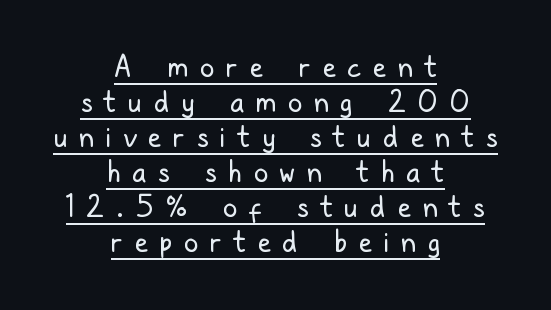
Nope, not italic — everything's standing straight. A quiet, ordinary-to-light weight characterises the typeface. A rule runs beneath these lines of type. Letter spacing: wide.
